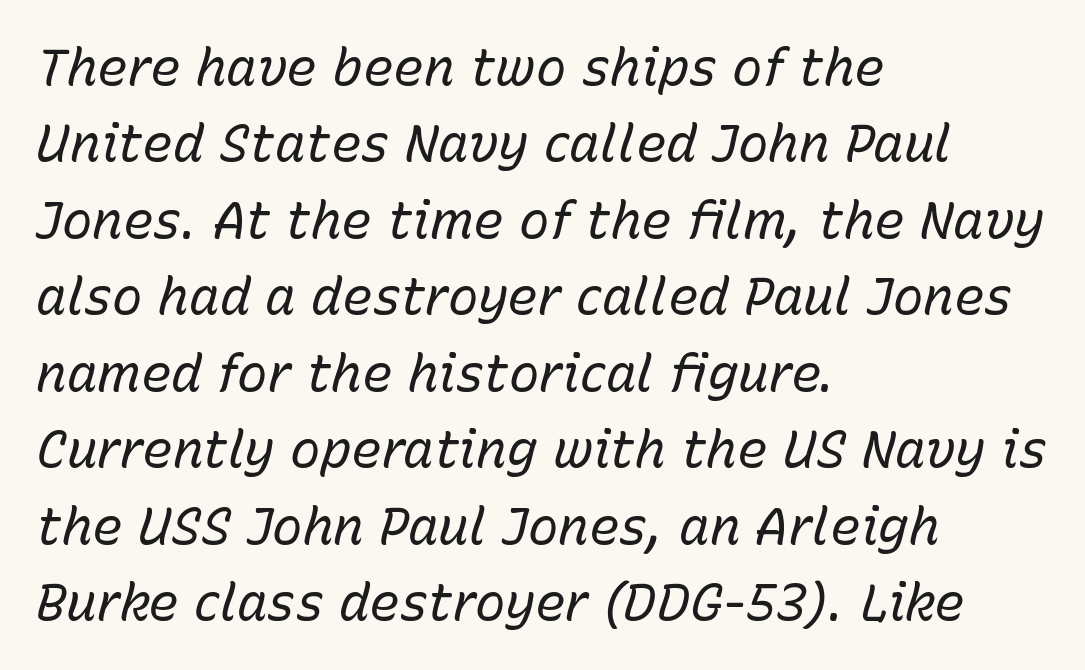
Q: Is the text bold? A: No.
Q: Is the text italic (slanted)? A: Yes, it leans right by about 15 degrees.
Q: Is the text underlined? A: No.
Q: How is the paragraph aligned? A: Left-aligned.
Q: Is the spacing between letters normal or unusually wide? A: Normal.
Q: Is the spacing between lines tight, normal or loose? A: Normal.
Q: Width (condensed, normal, or wide)? A: Normal.
Q: Stroke contrast? A: Low.
Q: x-height? A: Medium.
Q: Monospaced? A: No.
